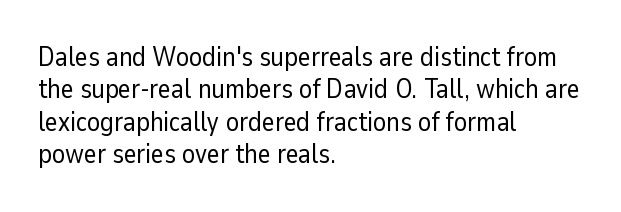
The image shows 27 px text type, upright; set left-aligned, line spacing 1.2x, normal letter spacing, not underlined.
